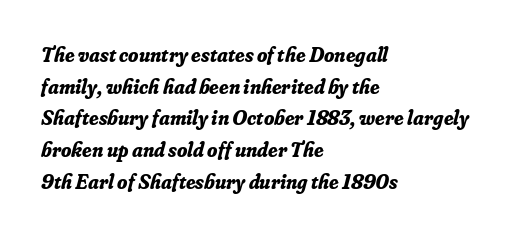
{"italic": "yes", "lean": "right", "slant_degrees": 16, "bold": "yes", "underline": "no", "align": "left", "line_spacing": "normal", "line_spacing_ratio": 1.51, "letter_spacing": "normal", "letter_spacing_em": 0.0, "glyph_px": 21}
